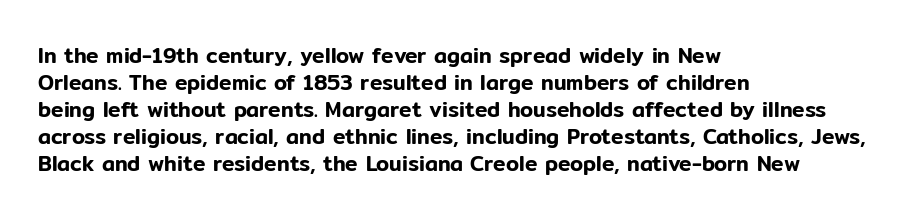
Q: Is the text italic (slanted)? A: No, it is upright.
Q: Is the text underlined? A: No.
Q: How is the paragraph aligned? A: Left-aligned.
Q: Is the spacing between letters normal or unusually wide? A: Normal.
Q: Is the spacing between lines tight, normal or loose? A: Normal.
